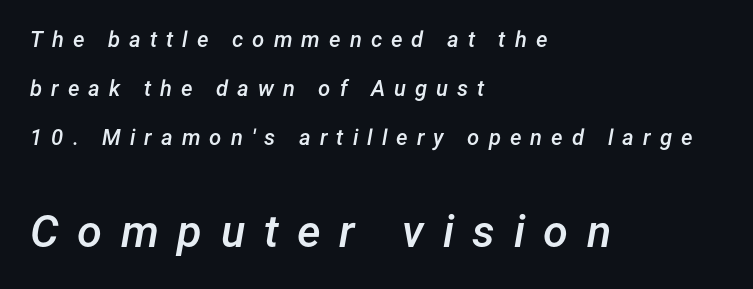
The image shows 45 px semibold type, italic (leaning right); set left-aligned, loose line spacing (2.22x), unusually wide letter spacing (+0.41 em), not underlined; the second (bottom) block is 2.05x larger; low stroke contrast and a medium x-height.
